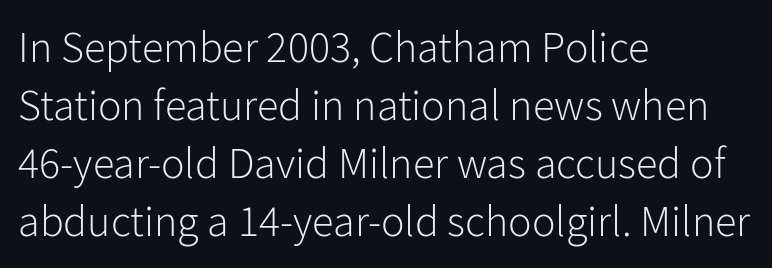
{"serif": "no", "italic": "no", "bold": "no", "weight": "light", "width": "normal", "stroke_contrast": "low", "x_height": "medium", "monospaced": "no", "underline": "no", "align": "left", "line_spacing": "normal", "line_spacing_ratio": 1.32, "letter_spacing": "normal", "letter_spacing_em": 0.0, "glyph_px": 44}
